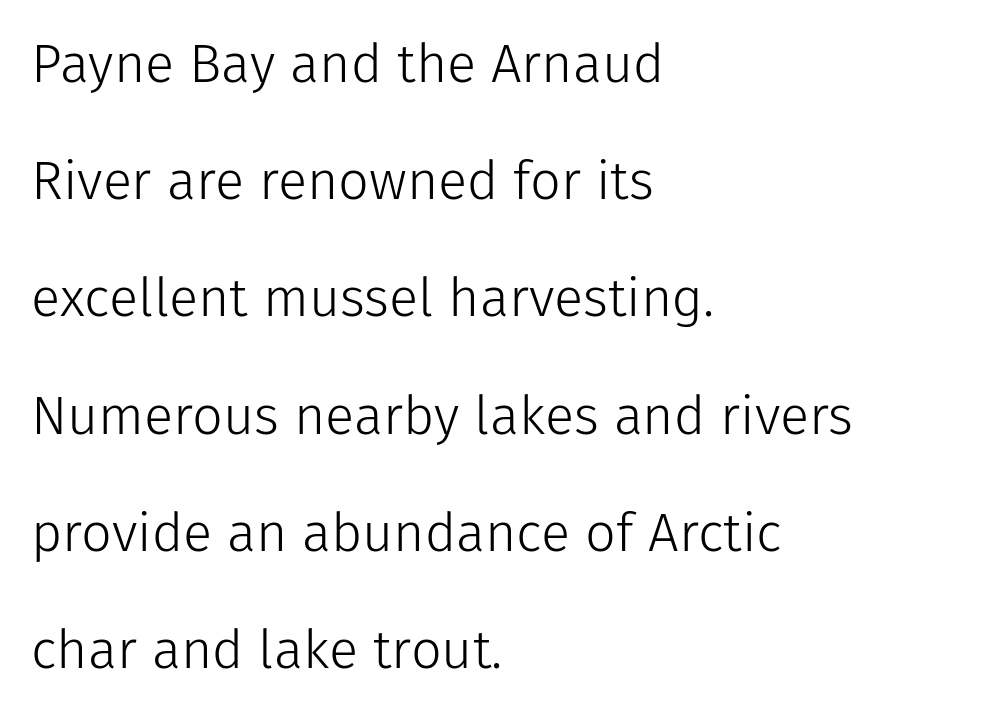
{"serif": "no", "italic": "no", "bold": "no", "weight": "light", "width": "normal", "stroke_contrast": "low", "x_height": "medium", "monospaced": "no", "underline": "no", "align": "left", "line_spacing": "loose", "line_spacing_ratio": 2.17, "letter_spacing": "normal", "letter_spacing_em": 0.0, "glyph_px": 54}
